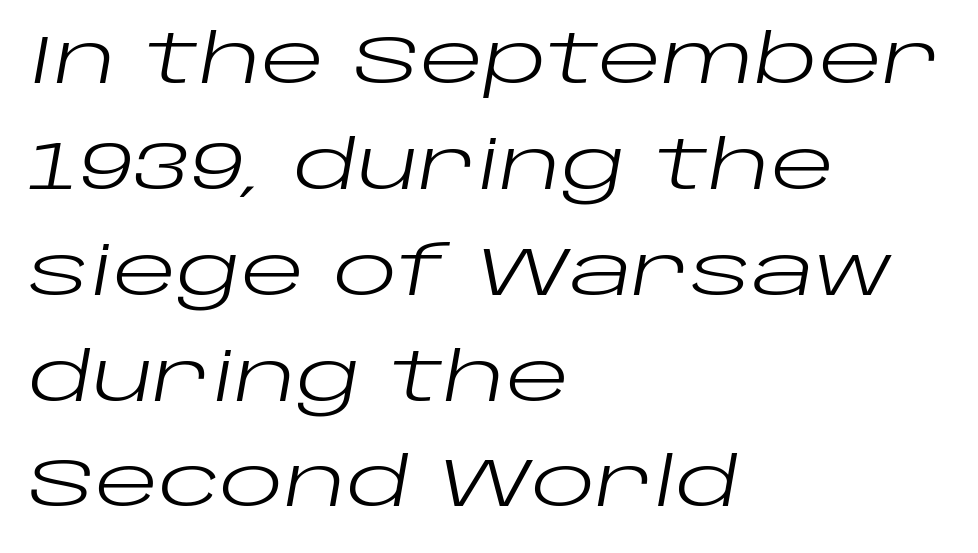
The image shows 67 px regular-weight, wide type, italic (leaning right); set left-aligned, normal line spacing (1.58x), normal letter spacing, not underlined; low stroke contrast and a large x-height.
